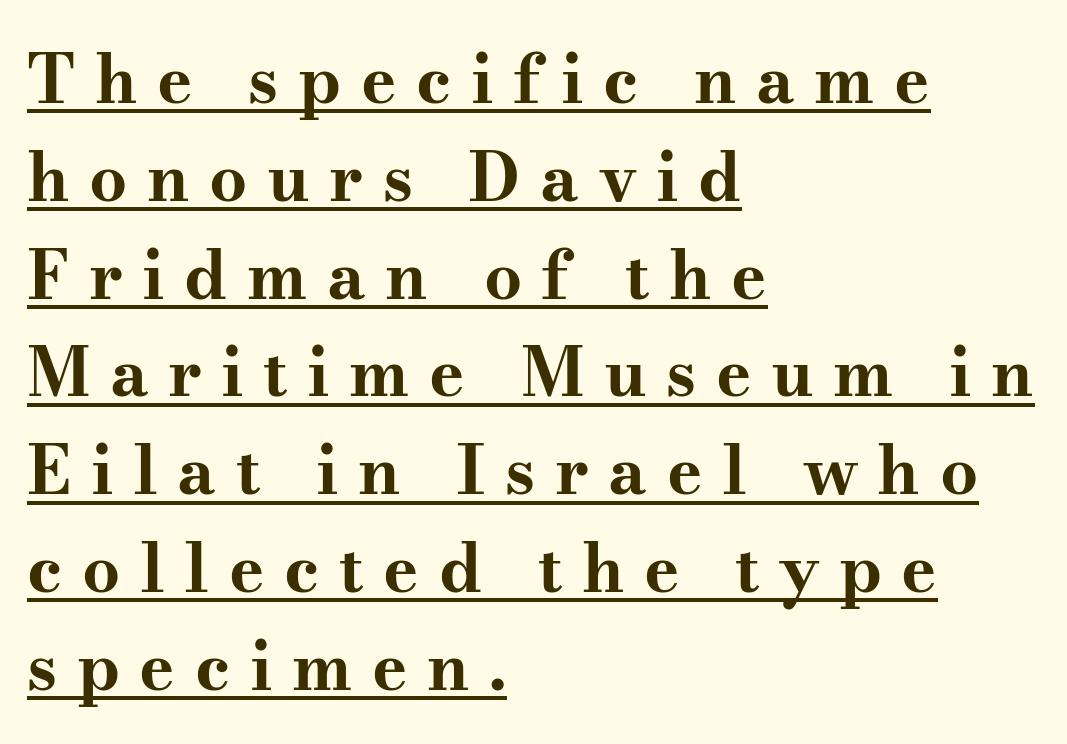
The image shows 67 px bold, wide serif type, upright; set left-aligned, normal line spacing (1.46x), unusually wide letter spacing (+0.29 em), underlined; medium stroke contrast and a small x-height.
